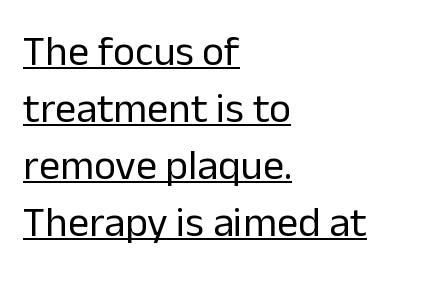
Q: Is the text bold? A: No.
Q: Is the text italic (slanted)? A: No, it is upright.
Q: Is the typeface a serif or a sans-serif typeface? A: Sans-serif.
Q: Is the text underlined? A: Yes.
Q: How is the paragraph aligned? A: Left-aligned.
Q: Is the spacing between letters normal or unusually wide? A: Normal.
Q: Is the spacing between lines tight, normal or loose? A: Normal.
Q: Width (condensed, normal, or wide)? A: Normal.
Q: Stroke contrast? A: Low.
Q: x-height? A: Medium.
Q: Monospaced? A: No.
